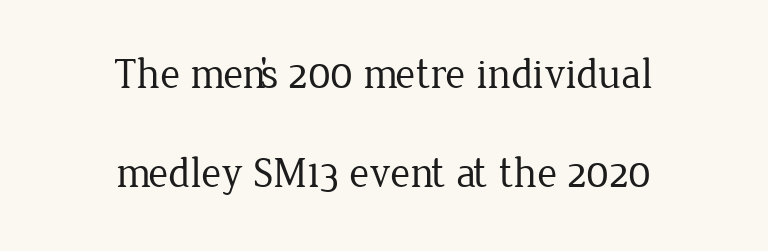
{"serif": "yes", "italic": "no", "bold": "no", "weight": "regular", "width": "normal", "stroke_contrast": "low", "x_height": "medium", "monospaced": "no", "underline": "no", "align": "center", "line_spacing": "loose", "line_spacing_ratio": 2.3, "letter_spacing": "normal", "letter_spacing_em": 0.0, "glyph_px": 43}
